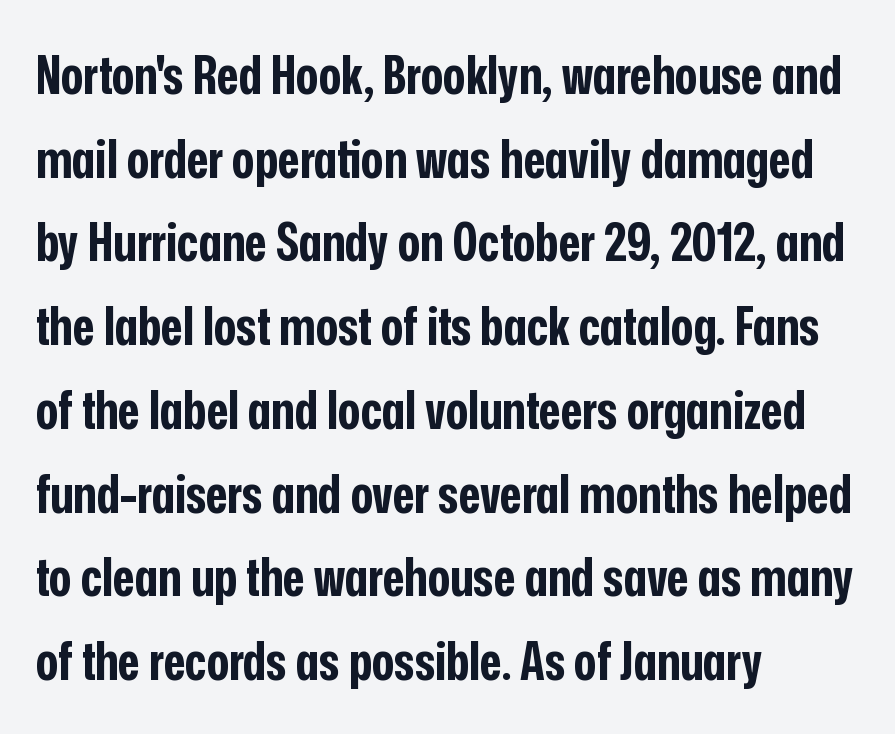
The image shows 53 px bold, condensed sans-serif type, upright; set left-aligned, normal line spacing (1.58x), normal letter spacing, not underlined; low stroke contrast and a medium x-height.
